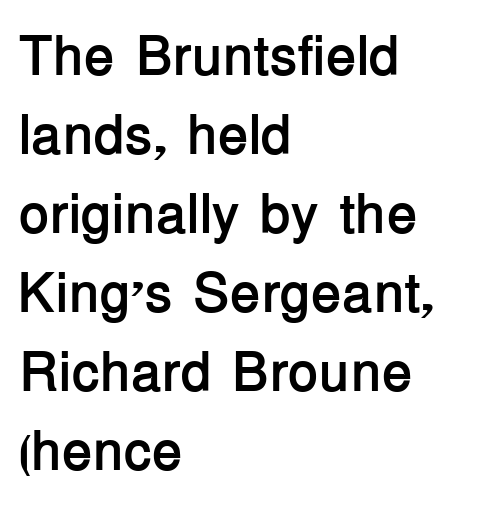
This rendering features lettering with no underline. Weight: bold. Character widths vary here, with narrow letters taking less room than wide ones. Does the copy run flush right? No — it runs flush left. Each word holds together tightly as a unit, with standard inter-letter gaps. Posture: upright roman.
